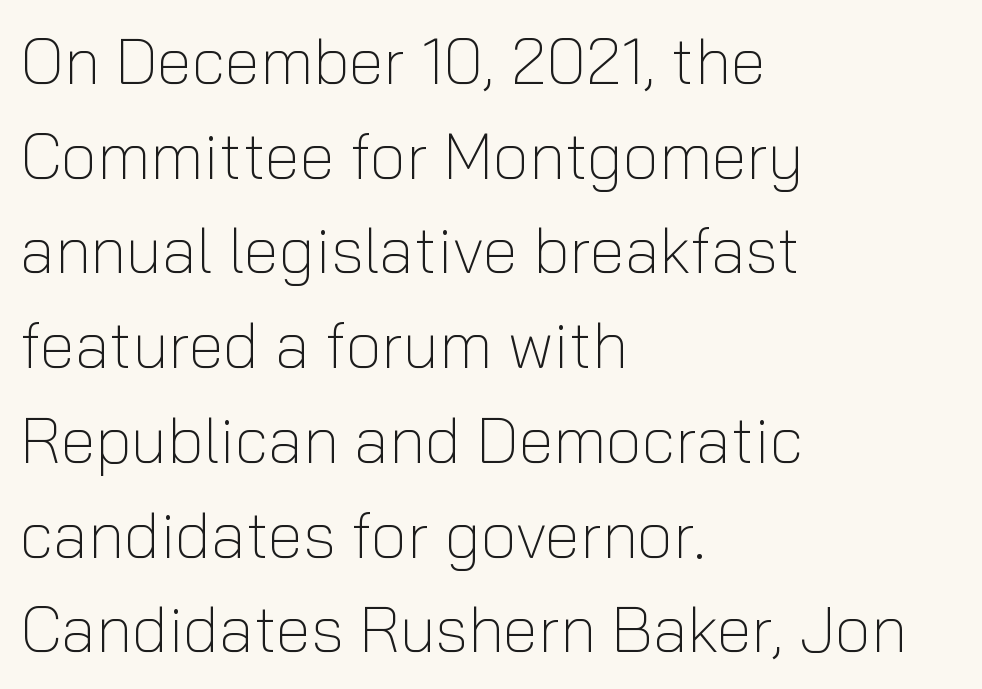
The image shows 64 px light sans-serif type, upright; set left-aligned, normal line spacing (1.48x), normal letter spacing, not underlined; low stroke contrast and a medium x-height.
